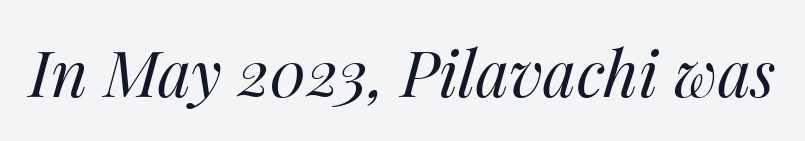
The image shows 64 px regular-weight type, italic (leaning right); set normal letter spacing, not underlined; medium stroke contrast and a medium x-height.
